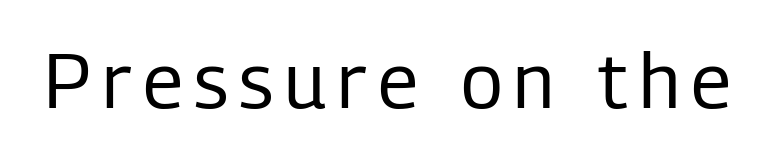
{"serif": "no", "italic": "no", "bold": "no", "weight": "regular", "width": "condensed", "stroke_contrast": "low", "x_height": "medium", "monospaced": "no", "underline": "no", "glyph_px": 76}
